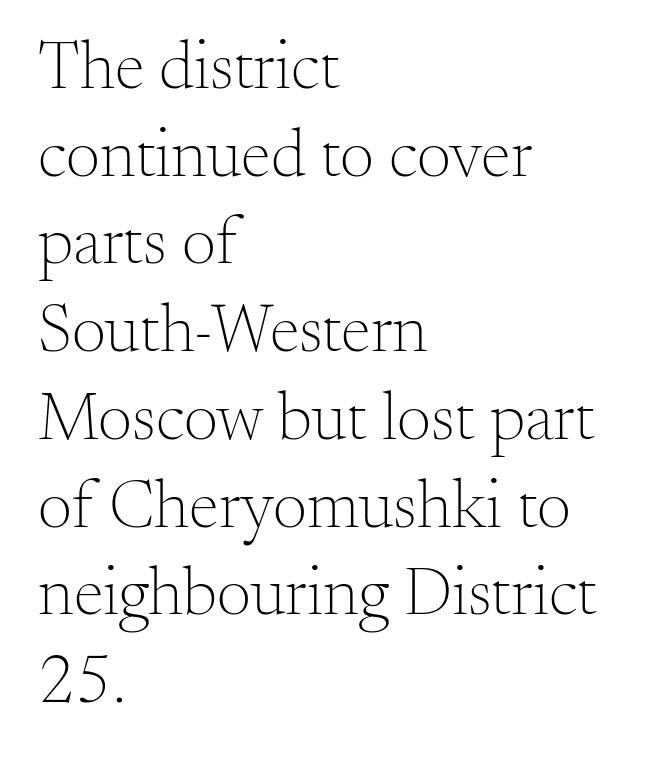
{"serif": "yes", "italic": "no", "bold": "no", "weight": "light", "width": "normal", "stroke_contrast": "medium", "x_height": "small", "monospaced": "no", "underline": "no", "align": "left", "line_spacing": "normal", "line_spacing_ratio": 1.29, "letter_spacing": "normal", "letter_spacing_em": 0.0, "glyph_px": 68}
